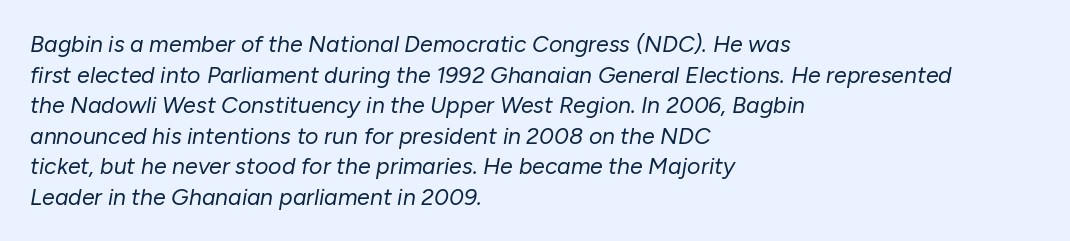
A typesetter would mark this as italic. The space between consecutive lines is moderate. Layout note: lines flush left. Is this a heavy cut? Hardly; it is regular or lighter. Bare-footed words on every line.
